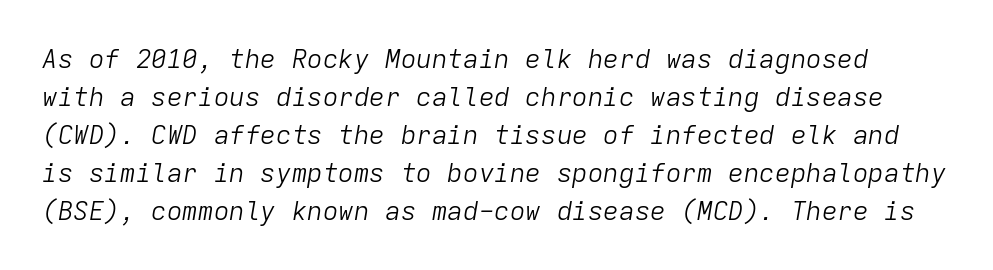
Notice how descenders clear the ascenders below comfortably — that's standard leading. On a weight scale, this lands at 450 or below. Words float on clear page, feet unadorned. This sample uses an oblique cut, with every glyph tilted off the vertical. Each word holds together tightly as a unit, with standard inter-letter gaps.
